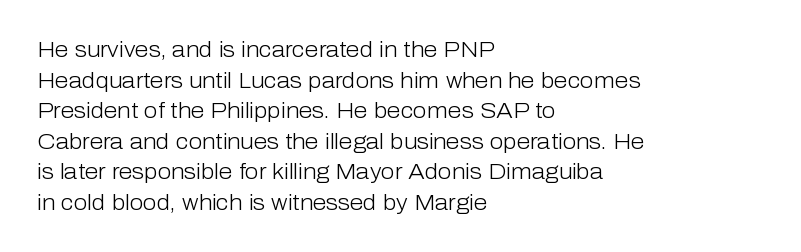
Q: Is the text bold? A: No.
Q: Is the text italic (slanted)? A: No, it is upright.
Q: Is the text underlined? A: No.
Q: How is the paragraph aligned? A: Left-aligned.
Q: Is the spacing between letters normal or unusually wide? A: Normal.
Q: Is the spacing between lines tight, normal or loose? A: Normal.
